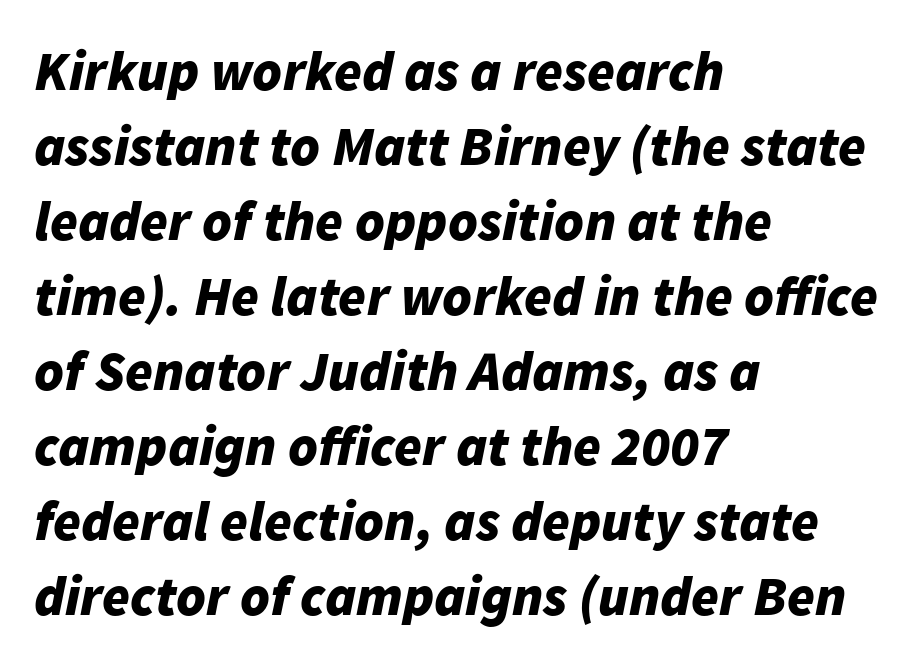
Q: Is the text bold? A: Yes.
Q: Is the text italic (slanted)? A: Yes, it leans right by about 11 degrees.
Q: Is the text underlined? A: No.
Q: How is the paragraph aligned? A: Left-aligned.
Q: Is the spacing between letters normal or unusually wide? A: Normal.
Q: Is the spacing between lines tight, normal or loose? A: Normal.
Q: Width (condensed, normal, or wide)? A: Normal.
Q: Stroke contrast? A: Low.
Q: x-height? A: Medium.
Q: Monospaced? A: No.
